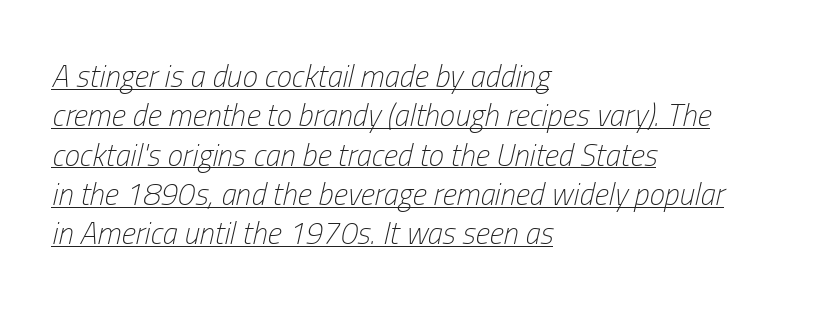
Q: Is the text bold? A: No.
Q: Is the text italic (slanted)? A: Yes, it leans right by about 13 degrees.
Q: Is the text underlined? A: Yes.
Q: How is the paragraph aligned? A: Left-aligned.
Q: Is the spacing between letters normal or unusually wide? A: Normal.
Q: Is the spacing between lines tight, normal or loose? A: Normal.
Q: Width (condensed, normal, or wide)? A: Condensed.
Q: Stroke contrast? A: Low.
Q: x-height? A: Medium.
Q: Monospaced? A: No.
